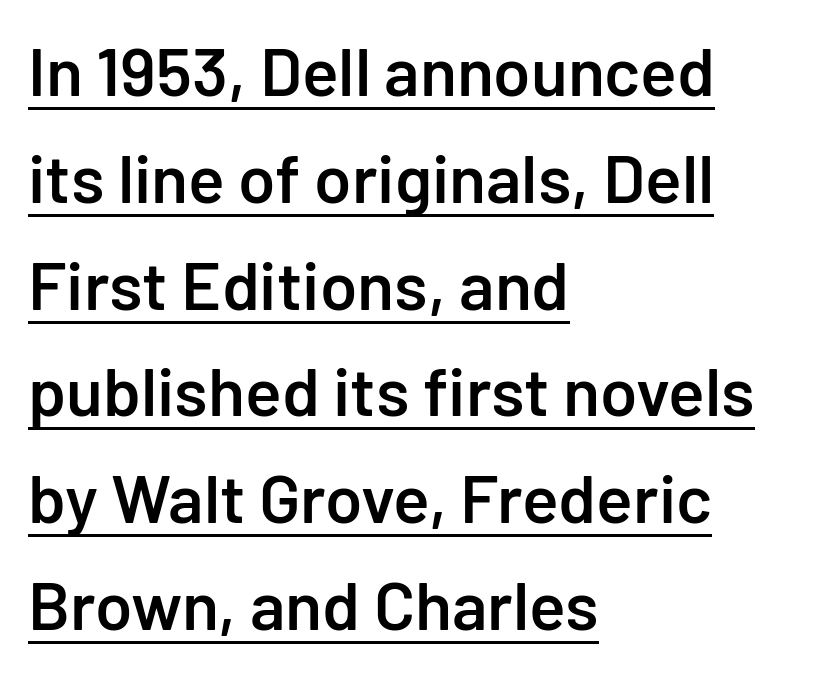
Q: Is the text bold? A: Semi-bold.
Q: Is the text italic (slanted)? A: No, it is upright.
Q: Is the typeface a serif or a sans-serif typeface? A: Sans-serif.
Q: Is the text underlined? A: Yes.
Q: How is the paragraph aligned? A: Left-aligned.
Q: Is the spacing between letters normal or unusually wide? A: Normal.
Q: Is the spacing between lines tight, normal or loose? A: Normal.
Q: Width (condensed, normal, or wide)? A: Normal.
Q: Stroke contrast? A: Low.
Q: x-height? A: Medium.
Q: Monospaced? A: No.
